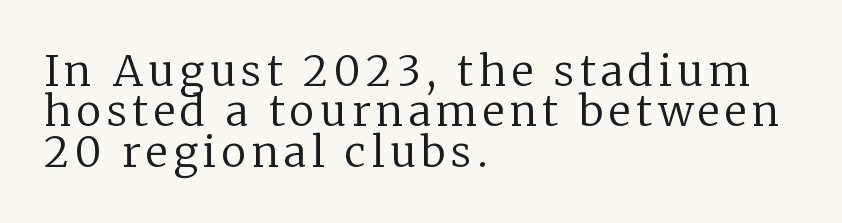
Nobody drew a line under any word here. A typesetter would call this proportional, since set widths differ per character. In CSS terms this would be text-align: left. Letters have the restrained weight of plain body copy at most.
